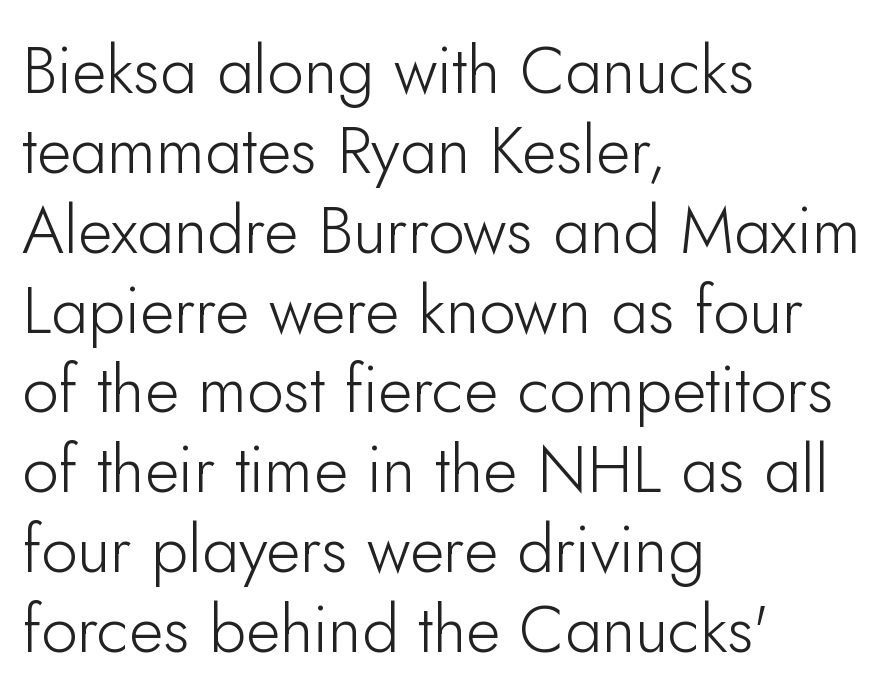
Q: Is the text bold? A: No.
Q: Is the text italic (slanted)? A: No, it is upright.
Q: Is the typeface a serif or a sans-serif typeface? A: Sans-serif.
Q: Is the text underlined? A: No.
Q: How is the paragraph aligned? A: Left-aligned.
Q: Is the spacing between letters normal or unusually wide? A: Normal.
Q: Width (condensed, normal, or wide)? A: Normal.
Q: Stroke contrast? A: Low.
Q: x-height? A: Small.
Q: Monospaced? A: No.
